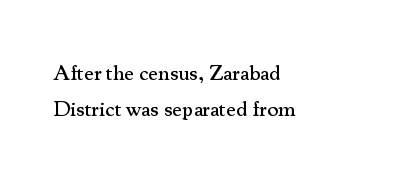
{"italic": "no", "underline": "no", "align": "left", "line_spacing_ratio": 1.73, "letter_spacing": "normal", "letter_spacing_em": 0.0, "glyph_px": 21}
